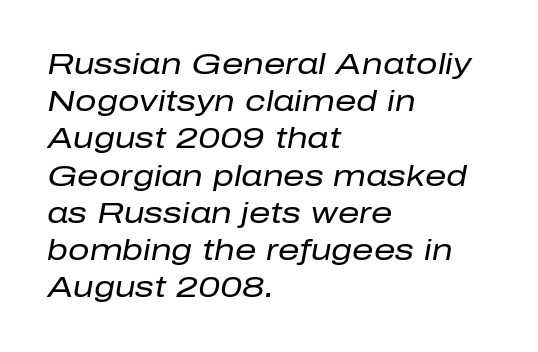
The image shows 30 px regular-weight type, italic (leaning right); set left-aligned, line spacing 1.24x, normal letter spacing, not underlined; low stroke contrast and a medium x-height.
